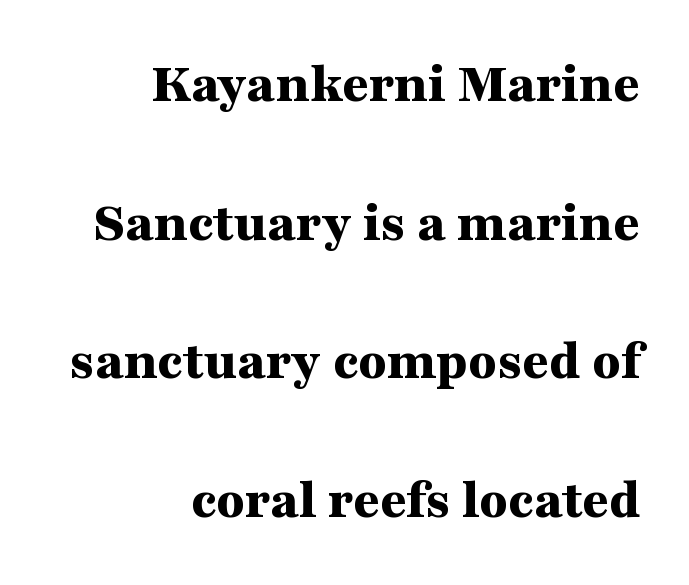
{"serif": "yes", "italic": "no", "bold": "yes", "weight": "bold", "width": "wide", "stroke_contrast": "medium", "x_height": "medium", "monospaced": "no", "underline": "no", "align": "right", "line_spacing": "loose", "line_spacing_ratio": 2.39, "letter_spacing": "normal", "letter_spacing_em": 0.0, "glyph_px": 58}
